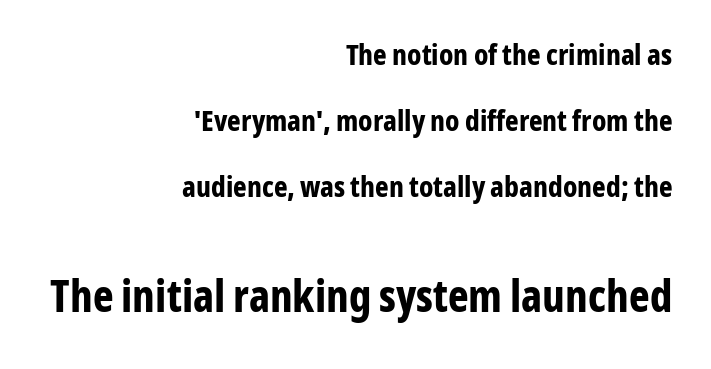
This block would shrink considerably if given ordinary leading; it's expanded now. Which of the two is more prominent by size? The second, at the bottom. Clear beneath every line of the passage. Pretty heavy lettering here — definitely bold. Typeset ragged left — the right edge is the straight one. Spacing between characters is what you'd get straight out of the box.
